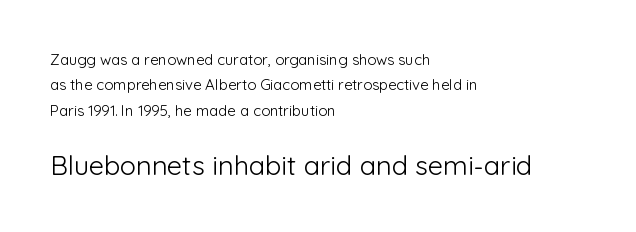
{"italic": "no", "bold": "no", "underline": "no", "align": "left", "line_spacing": "normal", "line_spacing_ratio": 1.69, "letter_spacing": "normal", "letter_spacing_em": 0.0, "larger_block": "second", "size_ratio": 1.8, "glyph_px": 27}
